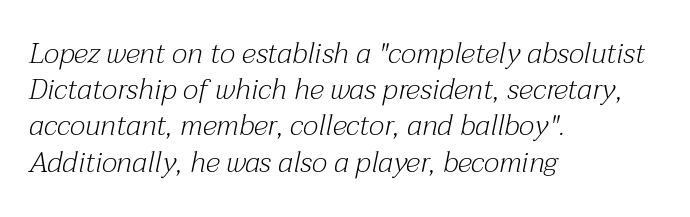
{"serif": "yes", "italic": "yes", "lean": "right", "slant_degrees": 12, "bold": "no", "weight": "light", "width": "normal", "stroke_contrast": "medium", "x_height": "medium", "monospaced": "no", "underline": "no", "align": "left", "line_spacing": "normal", "line_spacing_ratio": 1.25, "letter_spacing": "normal", "letter_spacing_em": 0.0, "glyph_px": 29}
